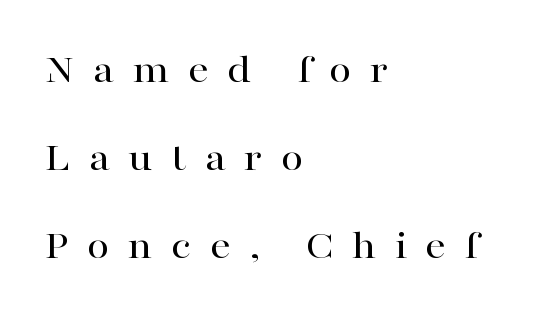
Every character sits straight up, as roman type does. The face used here is proportionally spaced, like ordinary book or web type. Inter-character spacing is expanded well beyond the font's built-in metrics. The designer went with a serif here, giving each stem small feet.
